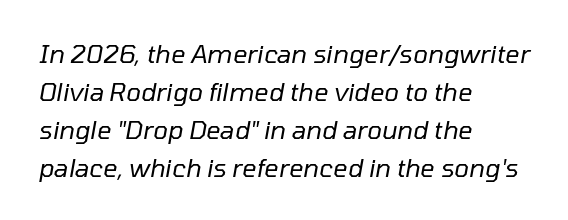
The cut favours lightness, reaching ordinary text weight at its darkest. Notice how the stems are inclined rather than vertical — that's the hallmark of italics. Does the copy run flush right? No — it runs flush left. This rendering leaves character spacing at its baseline value. Glance below the letters and you will spot only blank space.
